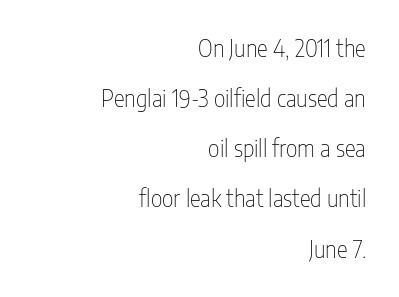
{"italic": "no", "bold": "no", "underline": "no", "align": "right", "line_spacing": "loose", "line_spacing_ratio": 2.18, "letter_spacing": "normal", "letter_spacing_em": 0.0, "glyph_px": 23}
